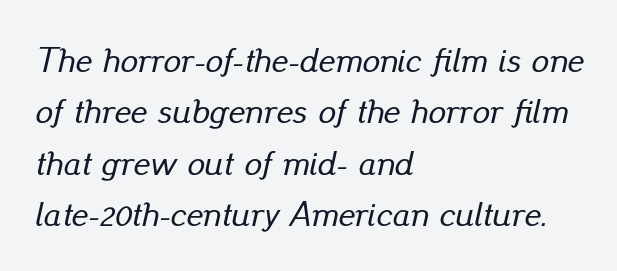
The image shows 35 px text type, italic (leaning right); set left-aligned, normal line spacing (1.47x), normal letter spacing, not underlined; low stroke contrast and a small x-height.
